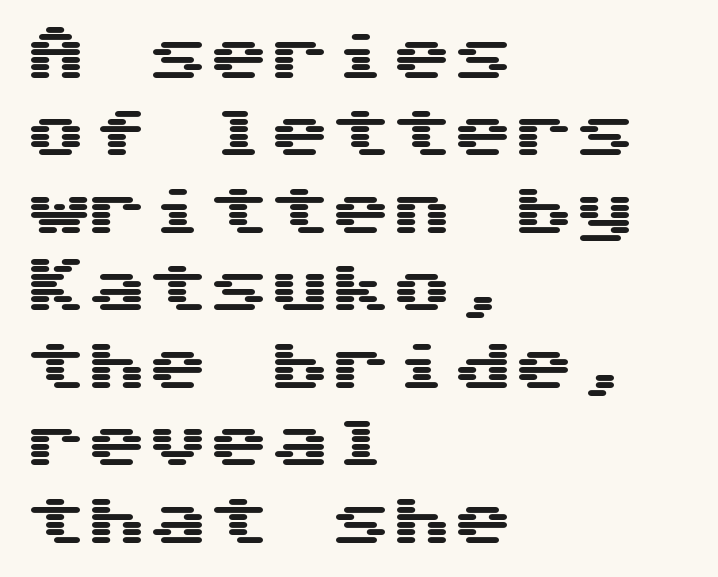
Is there any slant? The stems are plumb. Note: no serifs on the glyphs. The paragraph has a hard left edge and a soft right edge. A typesetter would call this leading conventional body-copy spacing. Students, note that the glyphs here touch the page at normal intervals.
